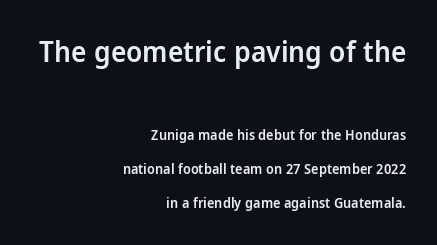
{"serif": "no", "italic": "no", "bold": "semi", "weight": "semibold", "width": "normal", "stroke_contrast": "low", "x_height": "medium", "monospaced": "no", "underline": "no", "align": "right", "line_spacing": "loose", "line_spacing_ratio": 2.44, "letter_spacing": "normal", "letter_spacing_em": 0.0, "larger_block": "first", "size_ratio": 2.07, "glyph_px": 29}
